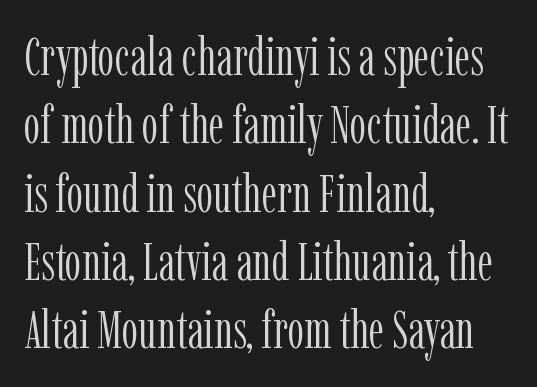
The image shows 53 px light, condensed serif type, upright; set left-aligned, normal line spacing (1.29x), normal letter spacing, not underlined; low stroke contrast and a medium x-height.
